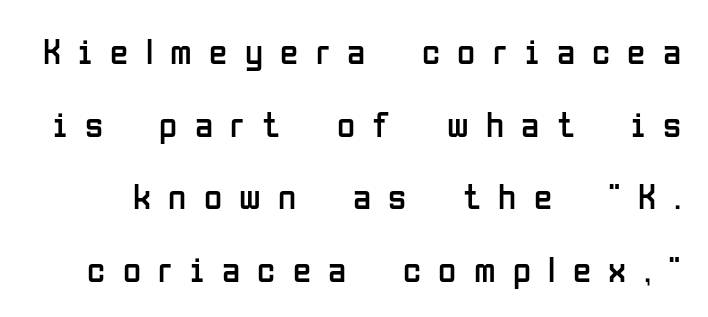
The image shows 37 px regular-weight, condensed sans-serif type, upright; set loose line spacing (1.96x), unusually wide letter spacing (+0.47 em), not underlined; low stroke contrast and a medium x-height.
